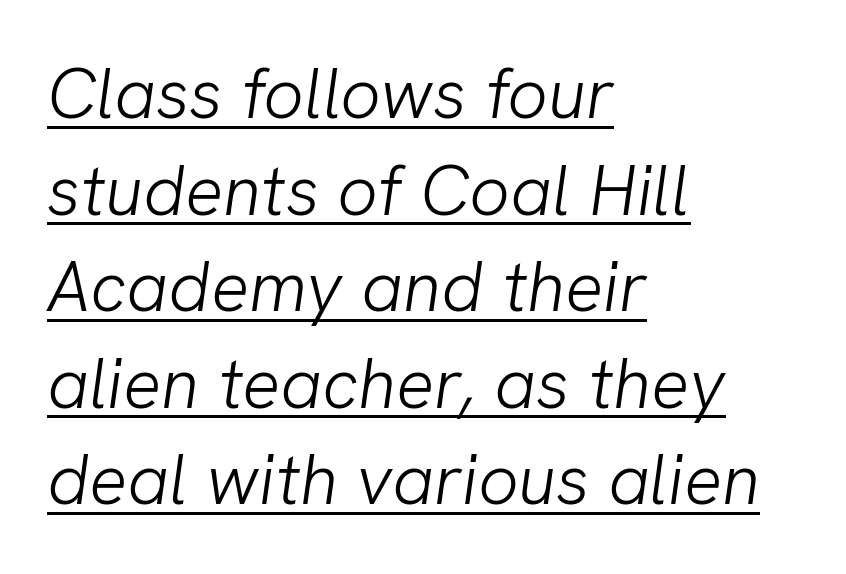
The image shows 71 px light sans-serif type; set left-aligned, normal line spacing (1.36x), normal letter spacing, underlined; low stroke contrast and a medium x-height.
